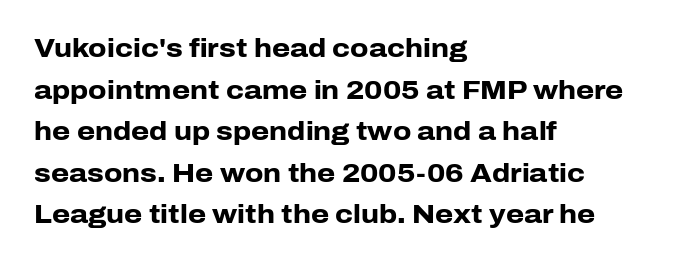
The image shows 26 px bold type, upright; set left-aligned, normal line spacing (1.6x), normal letter spacing, not underlined.
